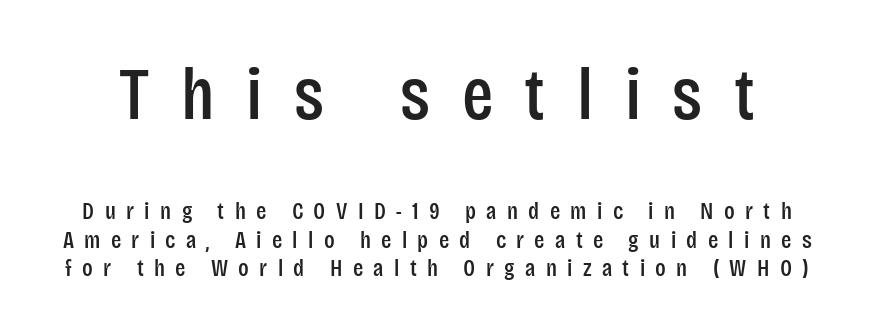
Q: Is the text italic (slanted)? A: No, it is upright.
Q: Is the typeface a serif or a sans-serif typeface? A: Sans-serif.
Q: Is the text underlined? A: No.
Q: Is the spacing between letters normal or unusually wide? A: Unusually wide.
Q: Which block of text is set in a larger size, the first (top) or the second (bottom)? A: The first (top) one.
Q: Width (condensed, normal, or wide)? A: Condensed.
Q: Stroke contrast? A: Low.
Q: x-height? A: Large.
Q: Monospaced? A: No.
